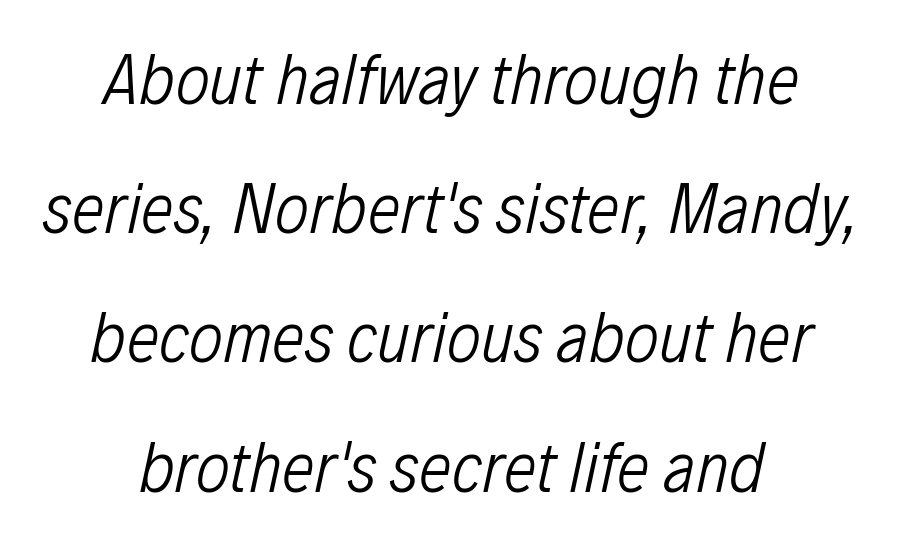
The image shows 73 px light, condensed type, italic (leaning right); set centered, line spacing 1.77x, normal letter spacing, not underlined; low stroke contrast and a medium x-height.
